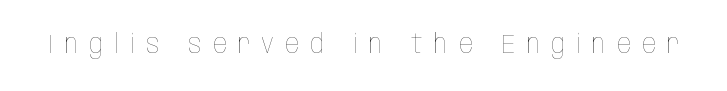
Q: Is the text bold? A: No.
Q: Is the text italic (slanted)? A: No, it is upright.
Q: Is the text underlined? A: No.
Q: Is the spacing between letters normal or unusually wide? A: Unusually wide.
